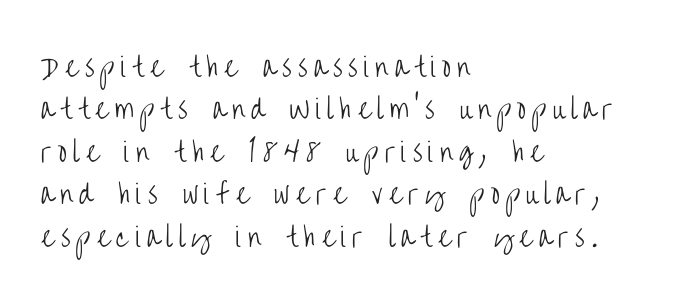
{"italic": "no", "bold": "no", "underline": "no", "align": "left", "line_spacing": "normal", "line_spacing_ratio": 1.63, "letter_spacing": "wide", "letter_spacing_em": 0.24, "glyph_px": 26}
